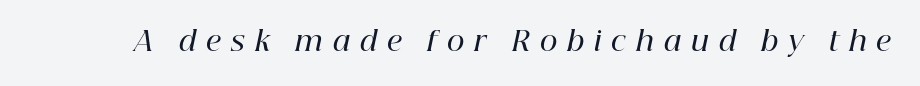
{"italic": "yes", "lean": "right", "slant_degrees": 12, "bold": "semi", "underline": "no", "letter_spacing": "wide", "letter_spacing_em": 0.37, "glyph_px": 27}
